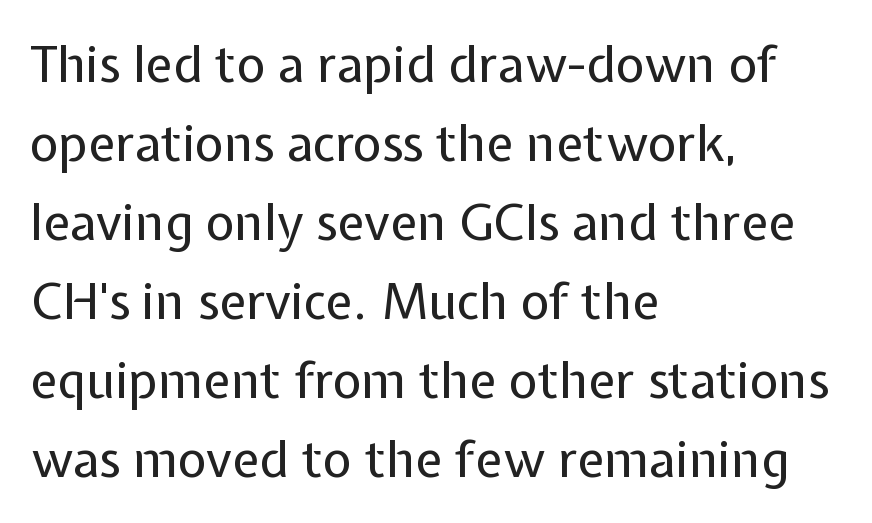
Q: Is the text bold? A: No.
Q: Is the text italic (slanted)? A: No, it is upright.
Q: Is the typeface a serif or a sans-serif typeface? A: Sans-serif.
Q: Is the text underlined? A: No.
Q: How is the paragraph aligned? A: Left-aligned.
Q: Is the spacing between letters normal or unusually wide? A: Normal.
Q: Is the spacing between lines tight, normal or loose? A: Normal.
Q: Width (condensed, normal, or wide)? A: Normal.
Q: Stroke contrast? A: Low.
Q: x-height? A: Medium.
Q: Monospaced? A: No.
